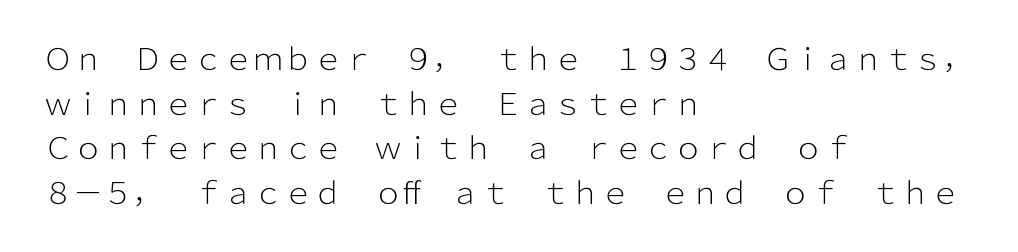
The image shows 30 px light sans-serif type, upright; set left-aligned, normal line spacing (1.49x), normal letter spacing, not underlined; low stroke contrast and a medium x-height.
